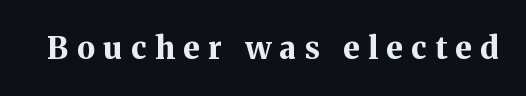
A typesetter would call this heavily tracked-out type. Think of a printed novel: that variable character pitch is what you see here. This sample uses an upright cut, with every glyph sitting square on the baseline. Strong, thick strokes mark this as bold type. Yep, those are serifs on the letters. Lines of text with bare space underneath.
